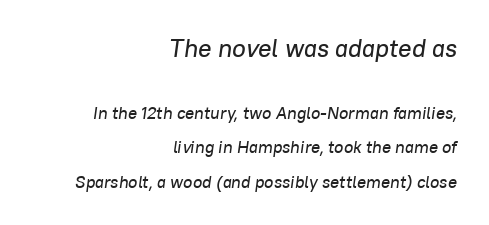
A student would notice the top passage is typeset larger than what follows. The ragged edge is on the left, which tells us the setting is flush right. This rendering features lettering with no underline. Does the lettering tilt? It does — this is italic. Look at the tracking — it's just the regular setting, nothing added.
